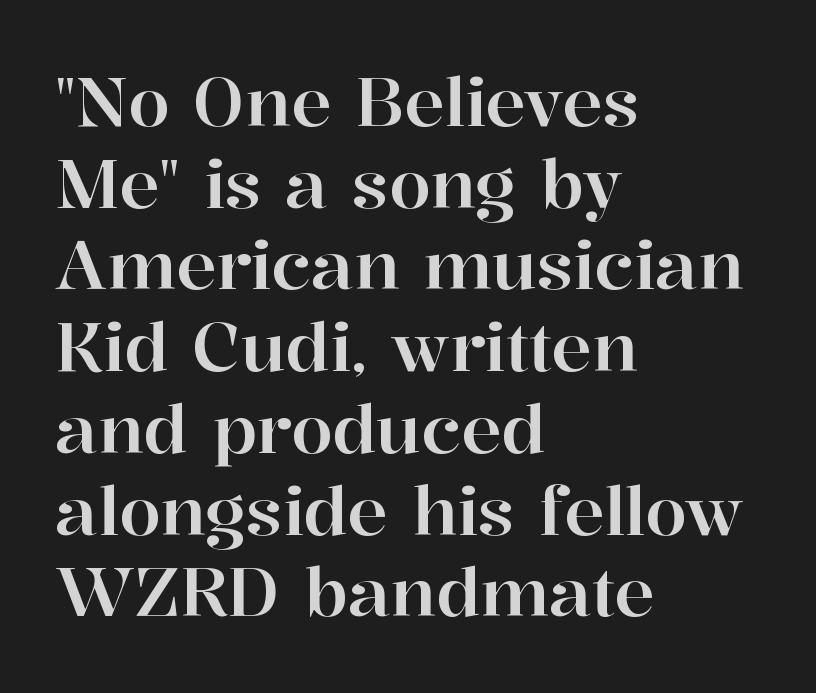
This sample has the flowing, uneven cadence of proportional lettering. Nobody touched the tracking dial on this one. The letters stand upright; this is a roman face. Bare-footed words on every line.
